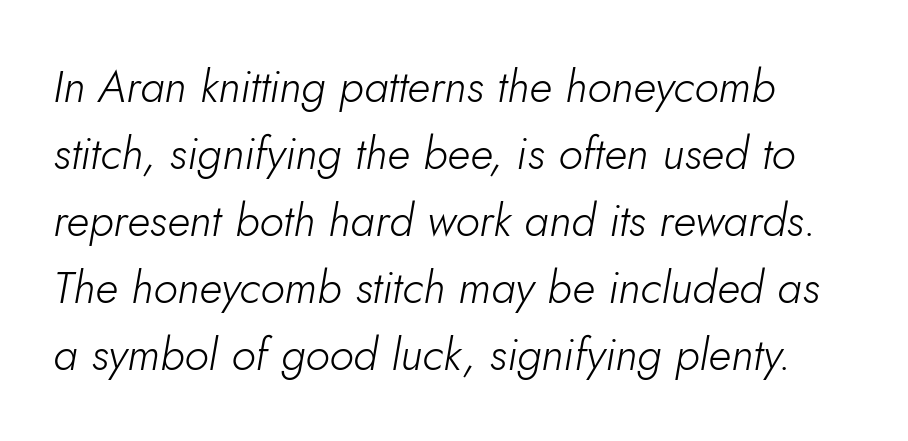
The image shows 45 px light type, italic (leaning right); set normal line spacing (1.49x), normal letter spacing, not underlined; low stroke contrast and a small x-height.
